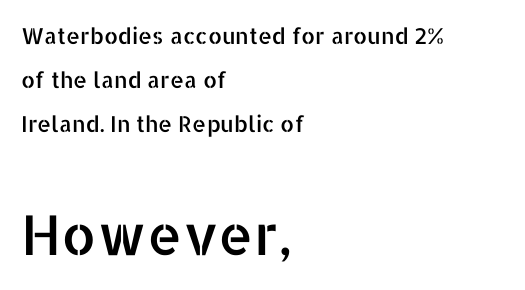
Do the characters align in a grid? No, the font is proportional. The strip under each line holds only bare page. The typeface chosen for these lines omits serifs. Each new line begins a long way beneath the previous one. If you squint, the bottom block still reads clearly — it's the larger of the two.
